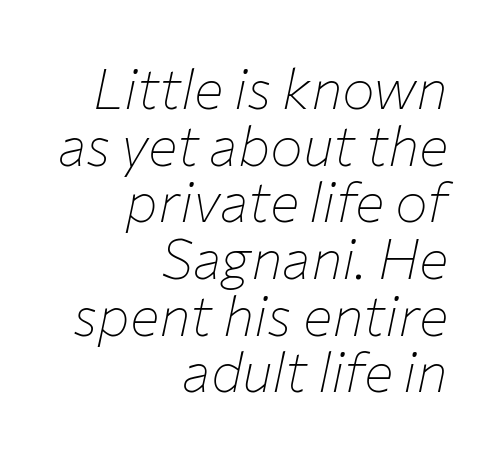
The image shows 55 px thin type, italic (leaning right); set right-aligned, tight line spacing (1.03x), normal letter spacing, not underlined; low stroke contrast and a medium x-height.
